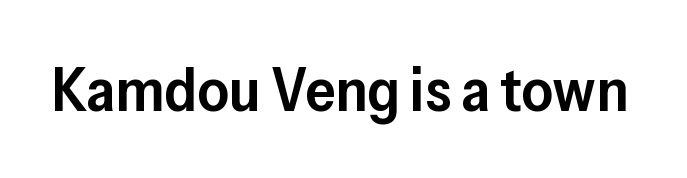
Clear beneath every line of the passage. In terms of letterspacing, this is plain default setting. You could not count columns in this text — the font is proportionally spaced. Tall strokes in this sample are plumb rather than angled.
